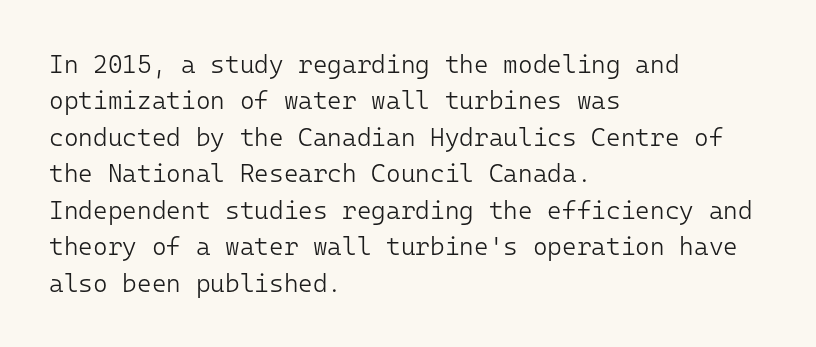
The image shows 25 px text type, upright; set left-aligned, normal line spacing (1.46x), normal letter spacing, not underlined.
